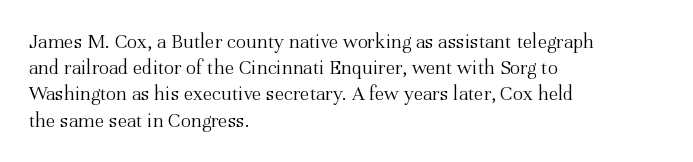
The image shows 21 px text type, upright; set left-aligned, normal line spacing (1.25x), normal letter spacing, not underlined.
